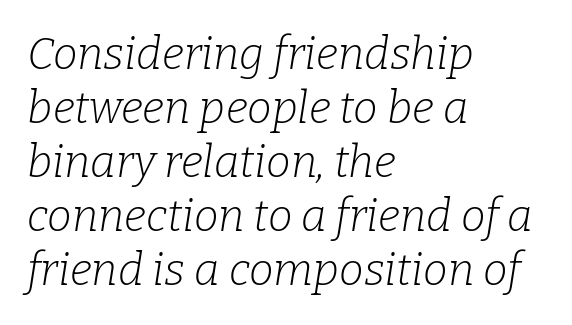
The image shows 44 px light serif type, italic (leaning right); set left-aligned, line spacing 1.23x, normal letter spacing, not underlined; low stroke contrast and a medium x-height.
